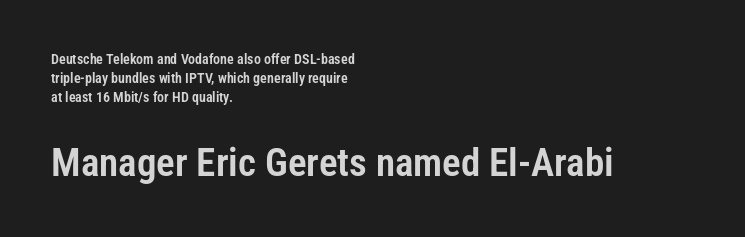
Q: Is the text italic (slanted)? A: No, it is upright.
Q: Is the typeface a serif or a sans-serif typeface? A: Sans-serif.
Q: Is the text underlined? A: No.
Q: How is the paragraph aligned? A: Left-aligned.
Q: Is the spacing between letters normal or unusually wide? A: Normal.
Q: Is the spacing between lines tight, normal or loose? A: Normal.
Q: Which block of text is set in a larger size, the first (top) or the second (bottom)? A: The second (bottom) one.
Q: Width (condensed, normal, or wide)? A: Condensed.
Q: Stroke contrast? A: Low.
Q: x-height? A: Medium.
Q: Monospaced? A: No.
